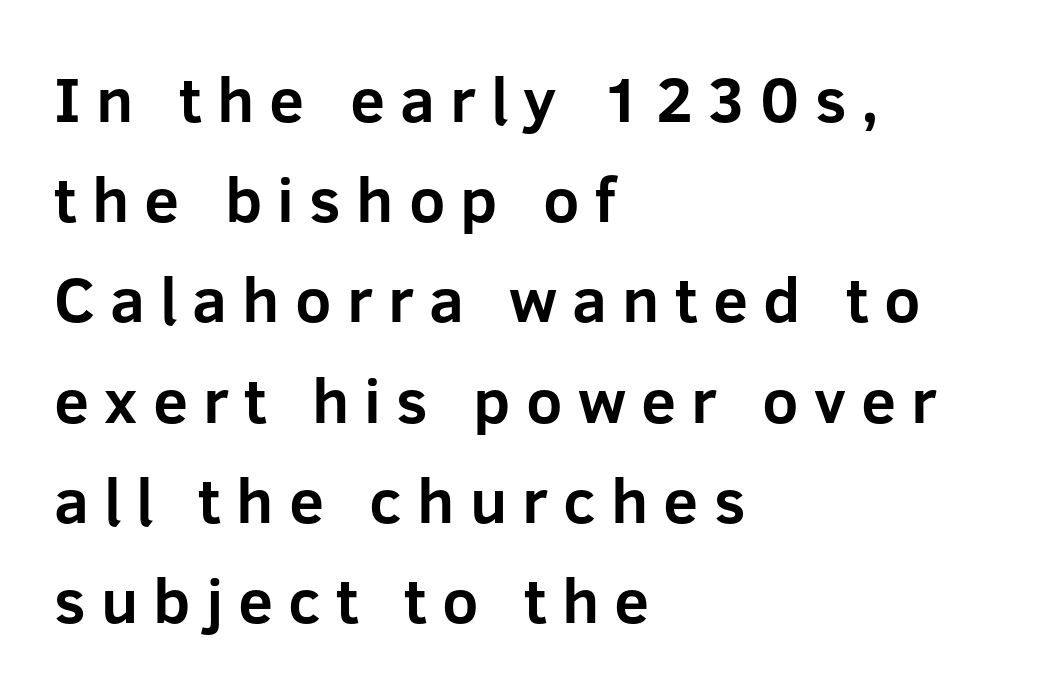
The image shows 63 px bold sans-serif type, upright; set left-aligned, normal line spacing (1.59x), unusually wide letter spacing (+0.24 em), not underlined; low stroke contrast and a medium x-height.
